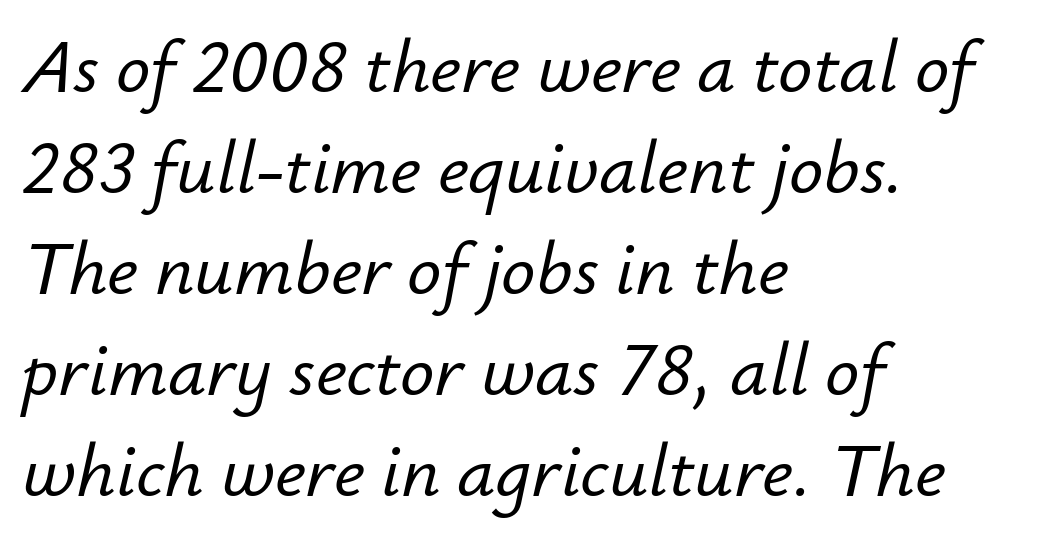
{"italic": "yes", "lean": "right", "slant_degrees": 12, "width": "normal", "stroke_contrast": "low", "x_height": "small", "monospaced": "no", "underline": "no", "align": "left", "line_spacing": "normal", "line_spacing_ratio": 1.33, "letter_spacing": "normal", "letter_spacing_em": 0.0, "glyph_px": 76}
